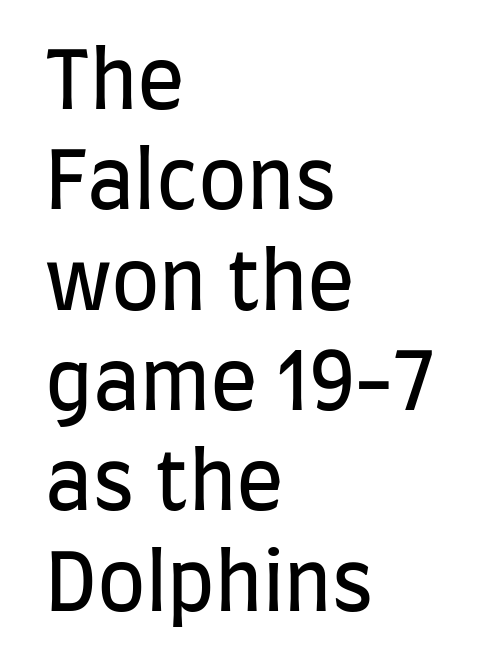
{"serif": "no", "italic": "no", "bold": "no", "weight": "regular", "width": "condensed", "stroke_contrast": "low", "x_height": "large", "monospaced": "no", "underline": "no", "align": "left", "line_spacing": "normal", "line_spacing_ratio": 1.27, "letter_spacing": "normal", "letter_spacing_em": 0.0, "glyph_px": 79}
